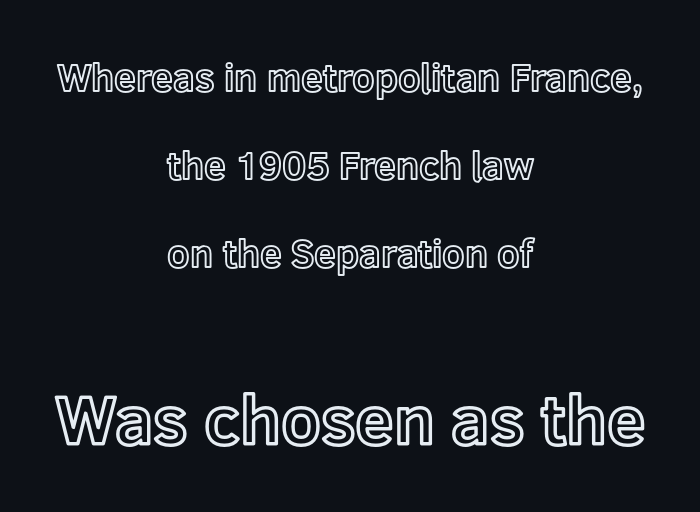
Q: Is the text italic (slanted)? A: No, it is upright.
Q: Is the text underlined? A: No.
Q: How is the paragraph aligned? A: Centered.
Q: Is the spacing between letters normal or unusually wide? A: Normal.
Q: Is the spacing between lines tight, normal or loose? A: Loose.
Q: Which block of text is set in a larger size, the first (top) or the second (bottom)? A: The second (bottom) one.
Q: Width (condensed, normal, or wide)? A: Normal.
Q: x-height? A: Medium.
Q: Monospaced? A: No.
